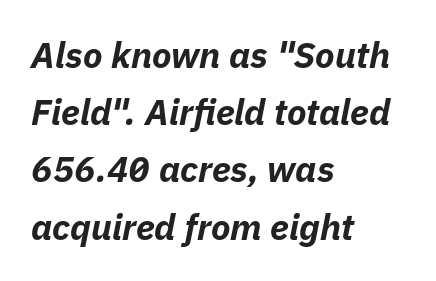
Q: Is the text bold? A: Yes.
Q: Is the text italic (slanted)? A: Yes, it leans right by about 11 degrees.
Q: Is the text underlined? A: No.
Q: How is the paragraph aligned? A: Left-aligned.
Q: Is the spacing between letters normal or unusually wide? A: Normal.
Q: Is the spacing between lines tight, normal or loose? A: Normal.
Q: Width (condensed, normal, or wide)? A: Normal.
Q: Stroke contrast? A: Low.
Q: x-height? A: Medium.
Q: Monospaced? A: No.
